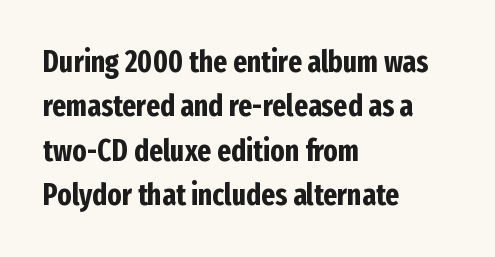
Q: Is the text bold? A: Yes.
Q: Is the text italic (slanted)? A: No, it is upright.
Q: Is the typeface a serif or a sans-serif typeface? A: Sans-serif.
Q: Is the text underlined? A: No.
Q: How is the paragraph aligned? A: Left-aligned.
Q: Is the spacing between letters normal or unusually wide? A: Normal.
Q: Is the spacing between lines tight, normal or loose? A: Normal.
Q: Width (condensed, normal, or wide)? A: Condensed.
Q: Stroke contrast? A: Low.
Q: x-height? A: Medium.
Q: Monospaced? A: No.
